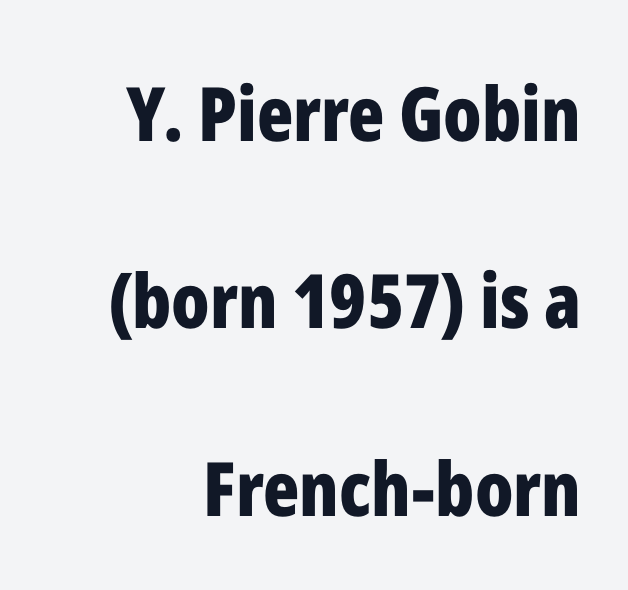
{"serif": "no", "italic": "no", "bold": "yes", "weight": "bold", "width": "condensed", "stroke_contrast": "low", "x_height": "medium", "monospaced": "no", "underline": "no", "line_spacing": "loose", "line_spacing_ratio": 2.5, "letter_spacing": "normal", "letter_spacing_em": 0.0, "glyph_px": 75}
